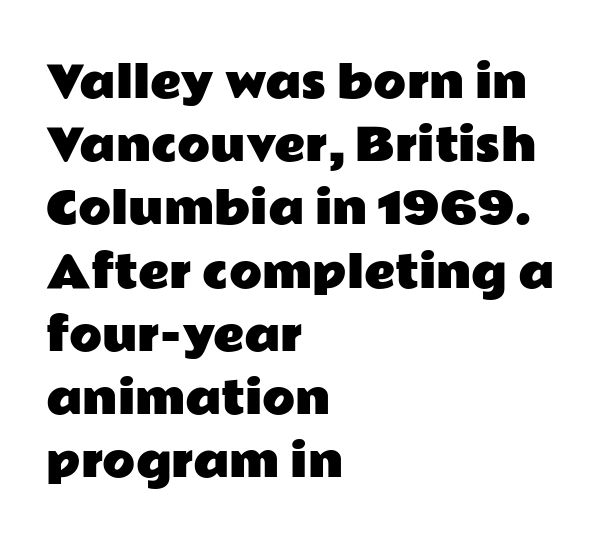
The image shows 43 px wide sans-serif type, upright; set left-aligned, normal line spacing (1.47x), normal letter spacing, not underlined; low stroke contrast and a medium x-height.
